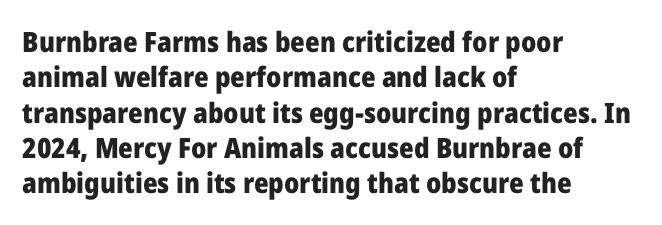
Q: Is the text bold? A: Yes.
Q: Is the text italic (slanted)? A: No, it is upright.
Q: Is the typeface a serif or a sans-serif typeface? A: Sans-serif.
Q: Is the text underlined? A: No.
Q: How is the paragraph aligned? A: Left-aligned.
Q: Is the spacing between letters normal or unusually wide? A: Normal.
Q: Is the spacing between lines tight, normal or loose? A: Normal.
Q: Width (condensed, normal, or wide)? A: Normal.
Q: Stroke contrast? A: Low.
Q: x-height? A: Medium.
Q: Monospaced? A: No.
